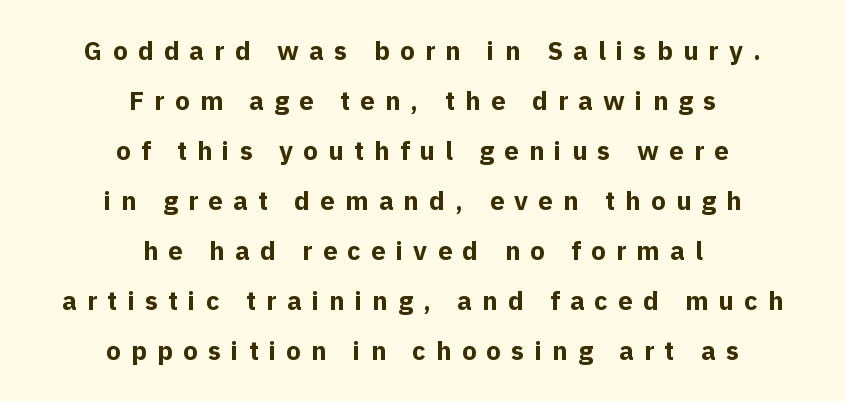
The image shows 26 px bold type, upright; set centered, loose line spacing (1.92x), unusually wide letter spacing (+0.39 em), not underlined.
